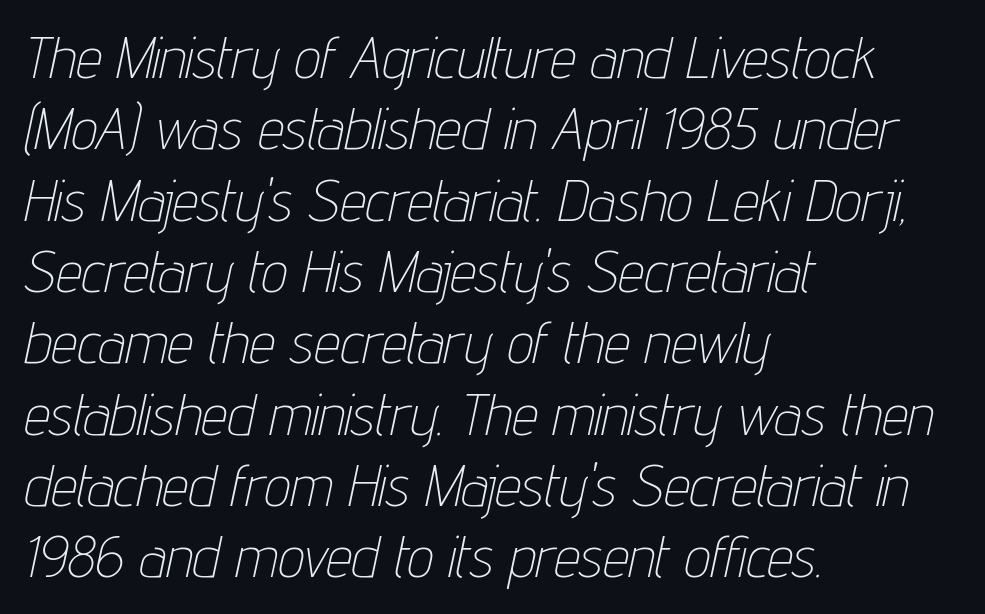
{"italic": "yes", "lean": "right", "slant_degrees": 12, "bold": "no", "weight": "thin", "width": "condensed", "stroke_contrast": "low", "x_height": "medium", "monospaced": "no", "underline": "no", "align": "left", "line_spacing_ratio": 1.23, "letter_spacing": "normal", "letter_spacing_em": 0.0, "glyph_px": 58}
